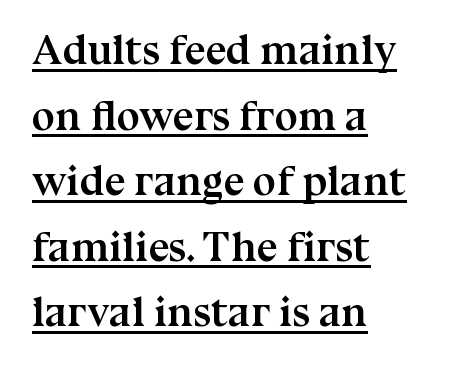
Q: Is the text bold? A: Yes.
Q: Is the text italic (slanted)? A: No, it is upright.
Q: Is the typeface a serif or a sans-serif typeface? A: Serif.
Q: Is the text underlined? A: Yes.
Q: How is the paragraph aligned? A: Left-aligned.
Q: Is the spacing between letters normal or unusually wide? A: Normal.
Q: Is the spacing between lines tight, normal or loose? A: Normal.
Q: Width (condensed, normal, or wide)? A: Normal.
Q: Stroke contrast? A: Medium.
Q: x-height? A: Medium.
Q: Monospaced? A: No.
